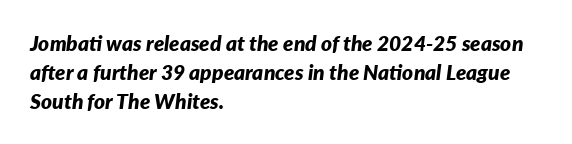
{"italic": "yes", "lean": "right", "slant_degrees": 7, "bold": "yes", "underline": "no", "align": "left", "line_spacing": "normal", "line_spacing_ratio": 1.37, "letter_spacing": "normal", "letter_spacing_em": 0.0, "glyph_px": 21}
